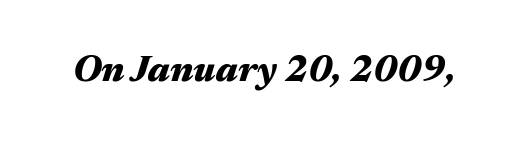
{"italic": "yes", "lean": "right", "slant_degrees": 17, "bold": "yes", "weight": "heavy", "width": "wide", "stroke_contrast": "medium", "x_height": "medium", "monospaced": "no", "underline": "no", "letter_spacing": "normal", "letter_spacing_em": 0.0, "glyph_px": 37}
